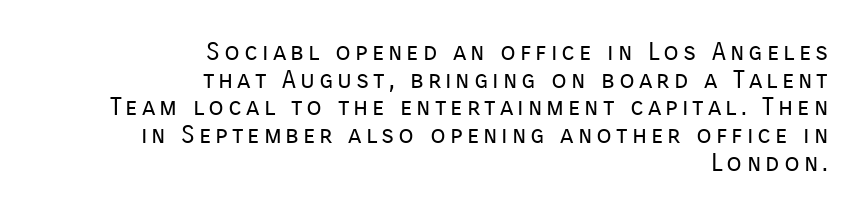
Q: Is the text bold? A: No.
Q: Is the text italic (slanted)? A: No, it is upright.
Q: Is the text underlined? A: No.
Q: How is the paragraph aligned? A: Right-aligned.
Q: Is the spacing between lines tight, normal or loose? A: Tight.
